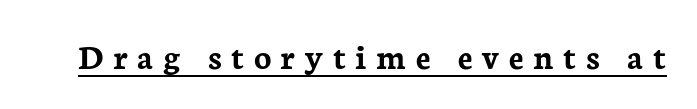
Type style note: has serifs. Look at the stroke-to-counter ratio: heavy, a bold. The rendering uses natural spacing where letterforms have individual widths. What stands out about the letter spacing? Its width — letters are far apart. Notice how a bar underscores the lettering throughout. Style check: upright.
